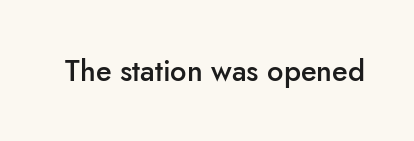
Here the designer chose a conventional face with non-uniform glyph widths. Type style note: lacks serifs. Caption: standard tracking, unaltered. A fair bit of extra ink — the face is semibold, not bold.
